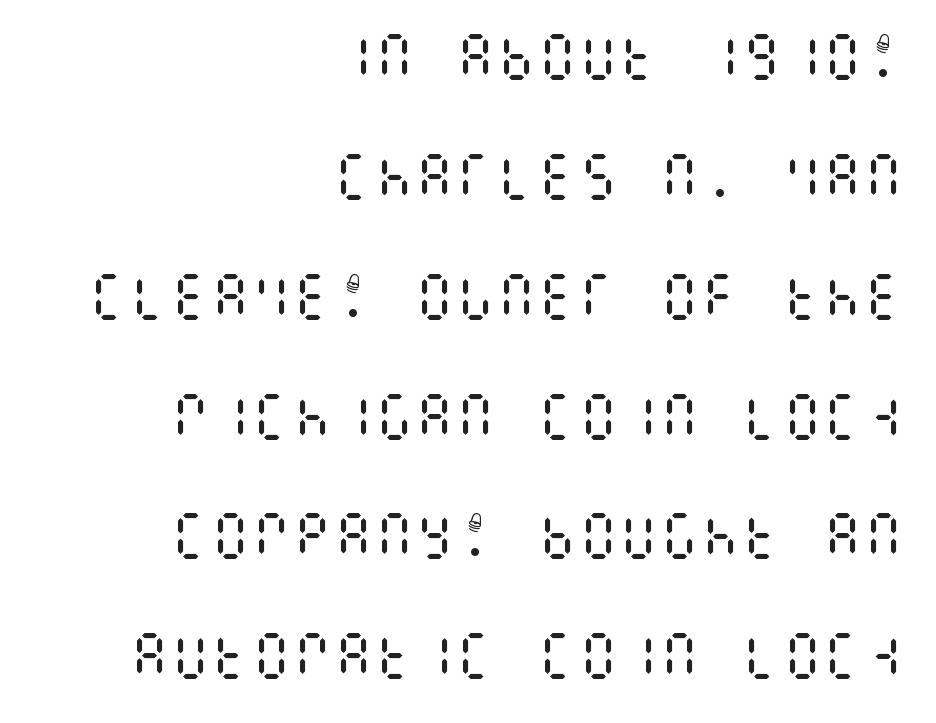
{"italic": "no", "bold": "no", "weight": "regular", "width": "condensed", "stroke_contrast": "medium", "x_height": "large", "underline": "no", "align": "right", "line_spacing": "loose", "line_spacing_ratio": 2.35, "letter_spacing": "normal", "letter_spacing_em": 0.0, "glyph_px": 51}
